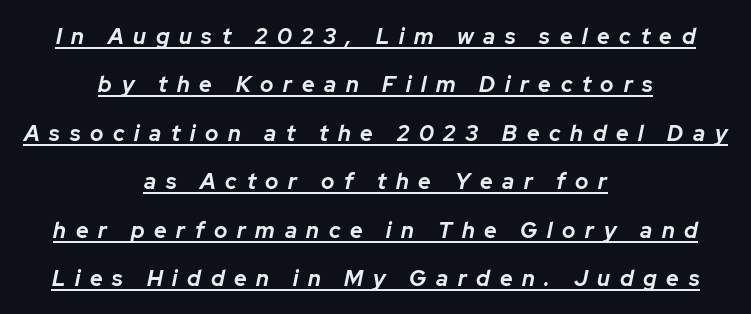
The image shows 22 px bold type, italic (leaning right); set centered, loose line spacing (2.2x), unusually wide letter spacing (+0.44 em), underlined.
